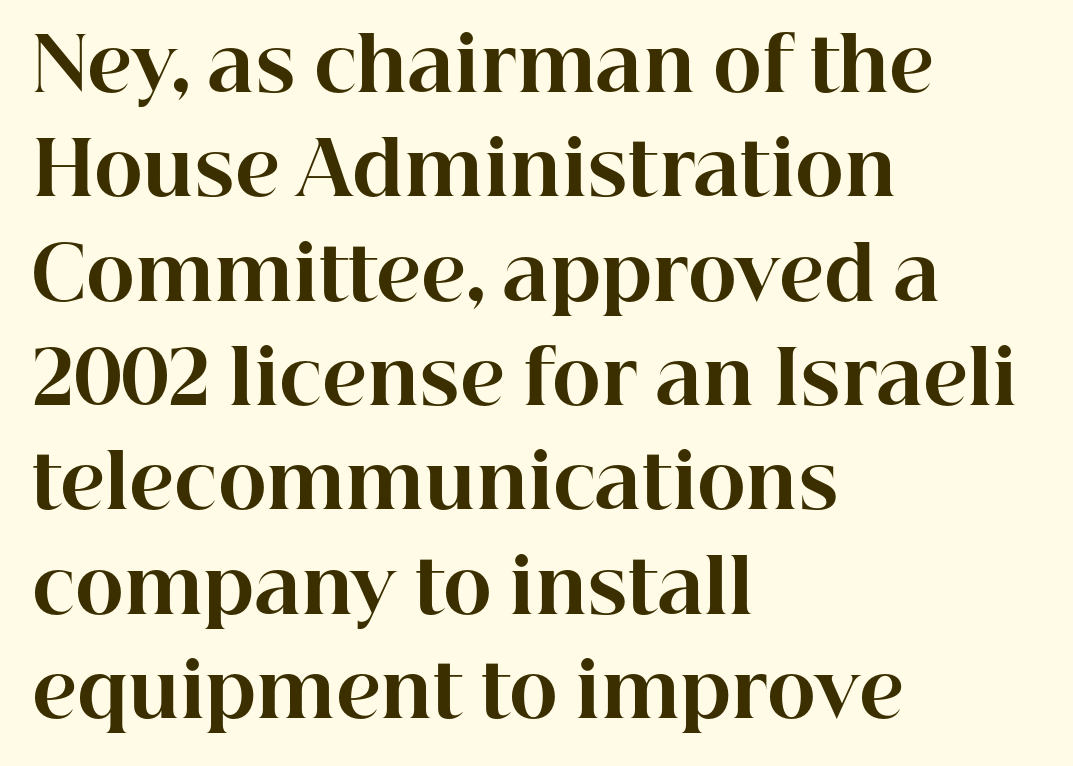
The image shows 74 px bold serif type, upright; set left-aligned, normal line spacing (1.41x), normal letter spacing, not underlined; high stroke contrast and a medium x-height.
